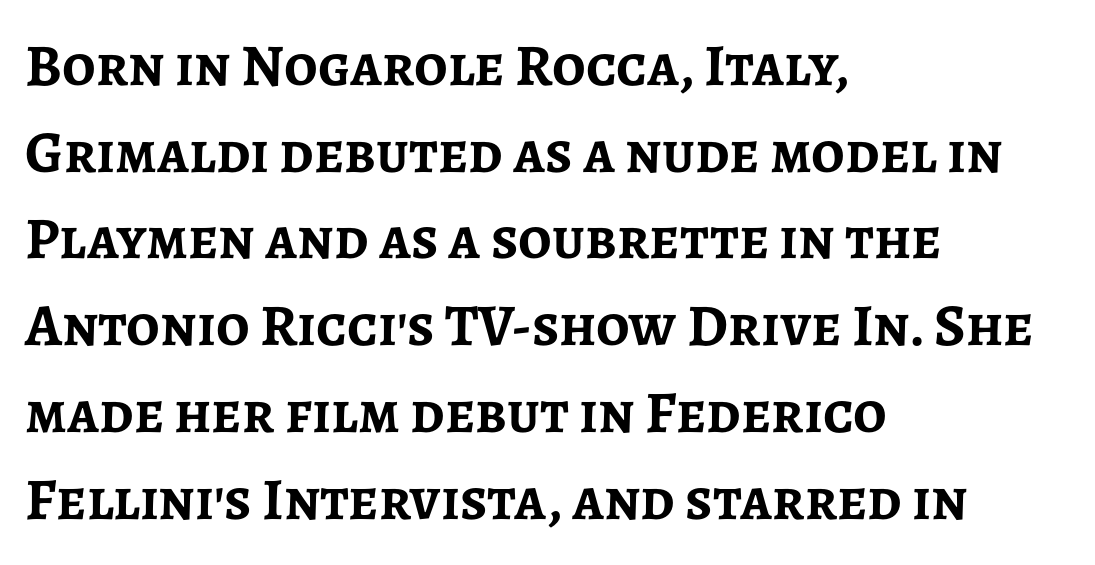
{"serif": "no", "italic": "no", "bold": "yes", "weight": "semibold", "width": "normal", "stroke_contrast": "low", "x_height": "medium", "monospaced": "no", "underline": "no", "align": "left", "line_spacing": "normal", "line_spacing_ratio": 1.47, "letter_spacing": "normal", "letter_spacing_em": 0.0, "glyph_px": 59}
